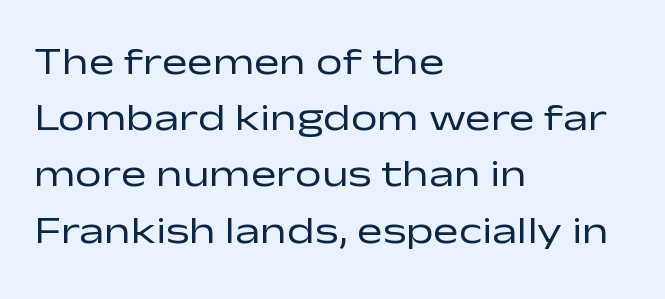
{"serif": "no", "italic": "no", "bold": "no", "weight": "regular", "width": "wide", "stroke_contrast": "low", "x_height": "medium", "monospaced": "no", "underline": "no", "align": "left", "line_spacing": "normal", "line_spacing_ratio": 1.48, "letter_spacing": "normal", "letter_spacing_em": 0.0, "glyph_px": 38}
